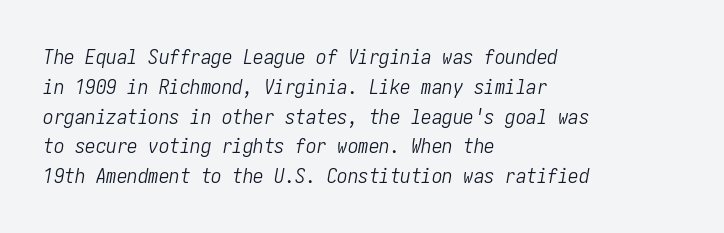
Q: Is the text bold? A: No.
Q: Is the text italic (slanted)? A: Yes, it leans right by about 10 degrees.
Q: Is the text underlined? A: No.
Q: How is the paragraph aligned? A: Left-aligned.
Q: Is the spacing between letters normal or unusually wide? A: Normal.
Q: Is the spacing between lines tight, normal or loose? A: Normal.
